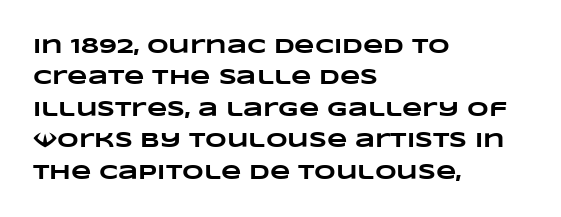
The image shows 21 px bold type; set left-aligned, normal line spacing (1.5x), normal letter spacing, not underlined.
